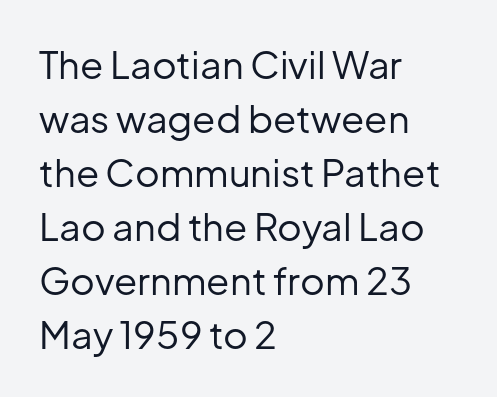
The image shows 38 px regular-weight sans-serif type, upright; set left-aligned, normal line spacing (1.42x), normal letter spacing, not underlined; low stroke contrast and a medium x-height.
